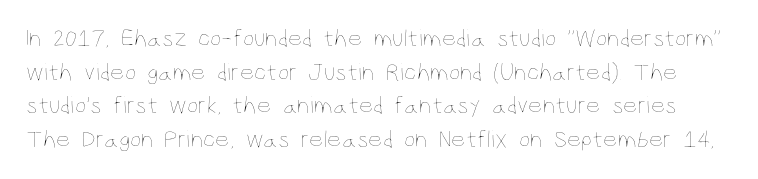
Q: Is the text bold? A: No.
Q: Is the text italic (slanted)? A: No, it is upright.
Q: Is the text underlined? A: No.
Q: Is the spacing between letters normal or unusually wide? A: Normal.
Q: Is the spacing between lines tight, normal or loose? A: Normal.
